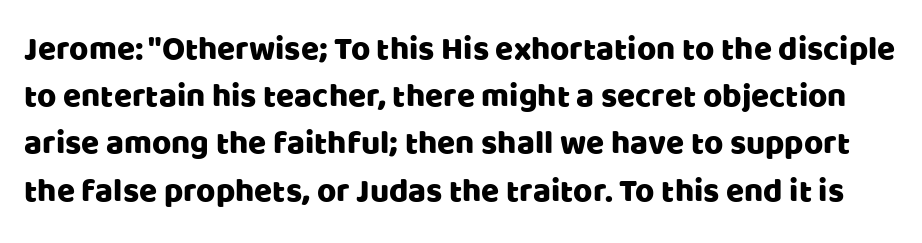
Q: Is the text italic (slanted)? A: No, it is upright.
Q: Is the typeface a serif or a sans-serif typeface? A: Sans-serif.
Q: Is the text underlined? A: No.
Q: Is the spacing between letters normal or unusually wide? A: Normal.
Q: Is the spacing between lines tight, normal or loose? A: Normal.
Q: Width (condensed, normal, or wide)? A: Normal.
Q: Stroke contrast? A: Low.
Q: x-height? A: Large.
Q: Monospaced? A: No.
